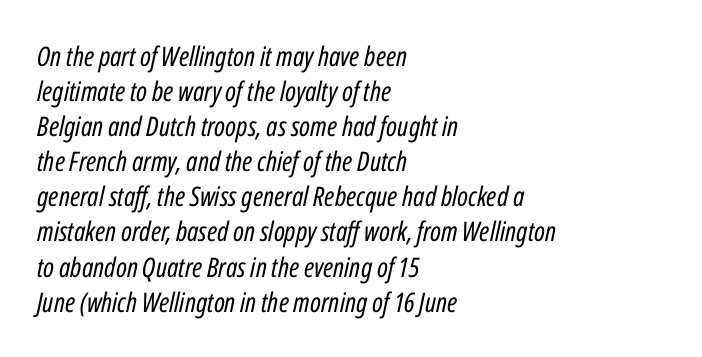
Check under the words: just untouched page. The weight tops out at a normal text grade. Style check: oblique. The rendering uses a moderate line-height, typical for paragraphs.
